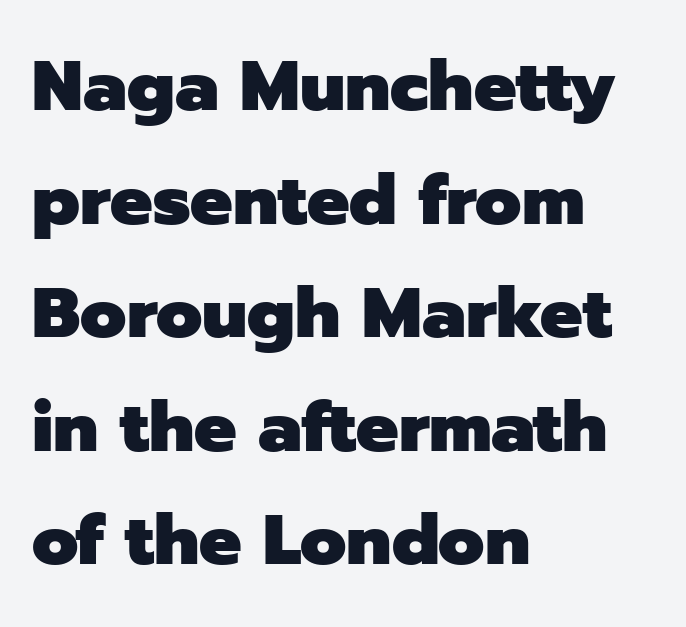
Students, note that the glyphs here touch the page at normal intervals. Vertical strokes here are truly vertical. Is the type bold? Yes — the strokes are clearly thick and heavy. Normally led — the rows are evenly, conventionally spaced.
